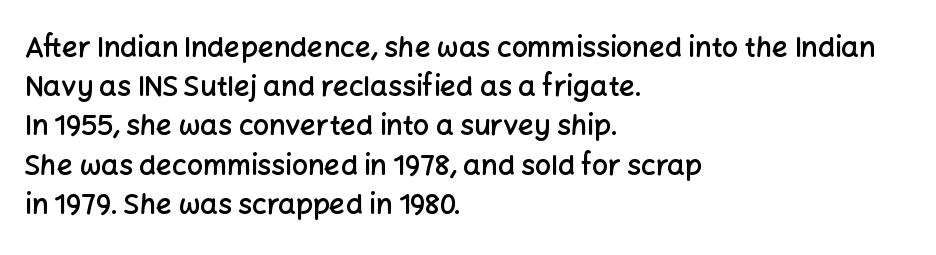
The image shows 28 px semibold sans-serif type, upright; set left-aligned, normal line spacing (1.4x), normal letter spacing, not underlined; low stroke contrast and a medium x-height.
